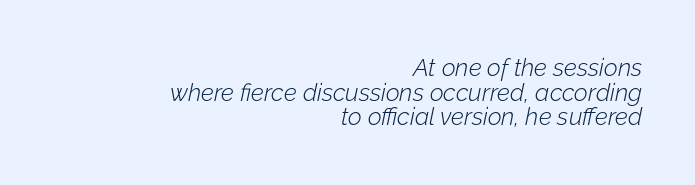
A typesetter would call this leading minimal, almost set solid. Heaviness? Minimal to ordinary, like unemphasized prose. Check under the words: just untouched page. The letterforms sit shoulder to shoulder at normal distance. A flush-right, rag-left setting is used for this passage. The whole block is typeset with a tilt.
